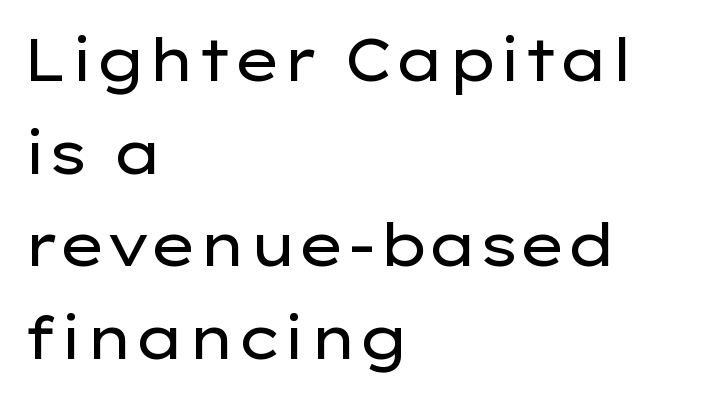
The image shows 59 px regular-weight, wide sans-serif type, upright; set left-aligned, normal line spacing (1.57x), normal letter spacing, not underlined; low stroke contrast and a medium x-height.
